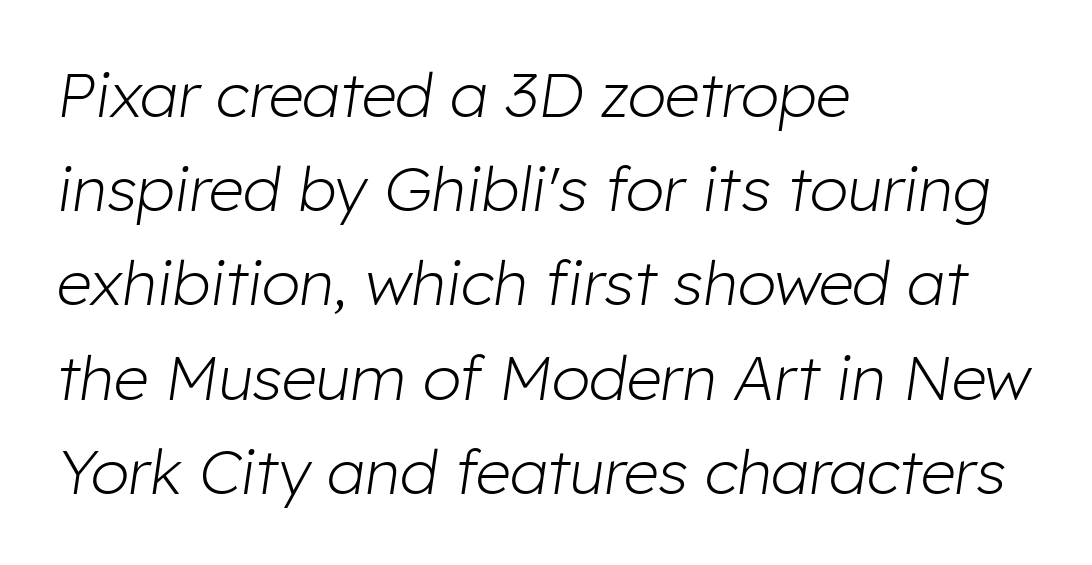
Q: Is the text bold? A: No.
Q: Is the text italic (slanted)? A: Yes, it leans right by about 8 degrees.
Q: Is the text underlined? A: No.
Q: How is the paragraph aligned? A: Left-aligned.
Q: Is the spacing between letters normal or unusually wide? A: Normal.
Q: Is the spacing between lines tight, normal or loose? A: Normal.
Q: Width (condensed, normal, or wide)? A: Normal.
Q: Stroke contrast? A: Low.
Q: x-height? A: Medium.
Q: Monospaced? A: No.
